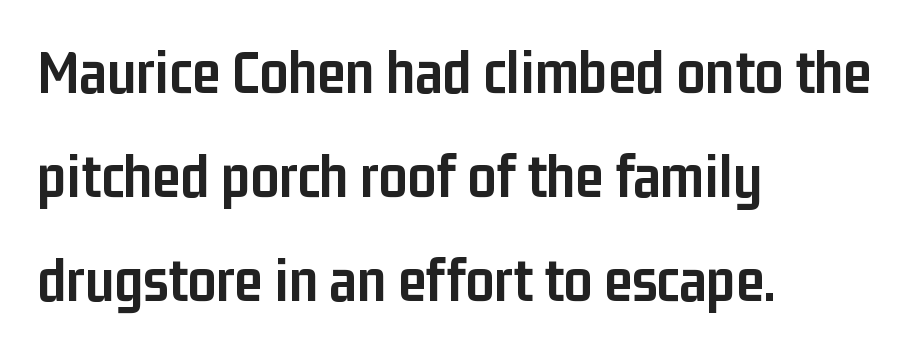
The image shows 63 px semibold, condensed sans-serif type, upright; set left-aligned, normal line spacing (1.65x), normal letter spacing, not underlined; low stroke contrast and a medium x-height.
